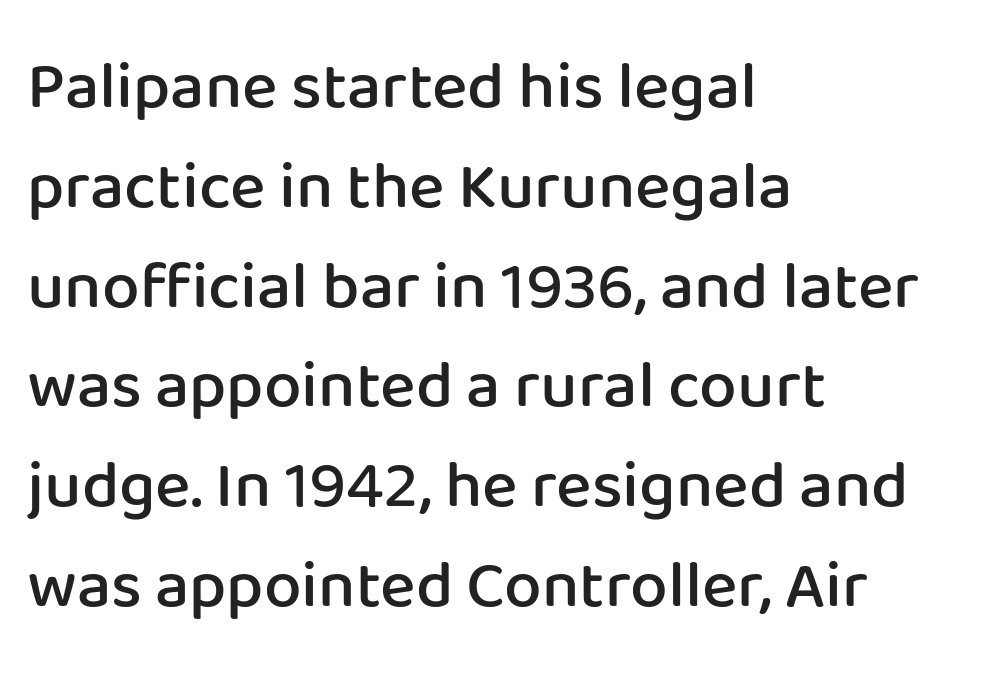
Each line starts at the same left margin while the right side varies. The letters sit at their default tracking, neither squeezed nor spread. Check the space under the baseline: it is left empty. This is moderately heavy type, rendered in semibold. A typesetter would call this proportional, since set widths differ per character.
